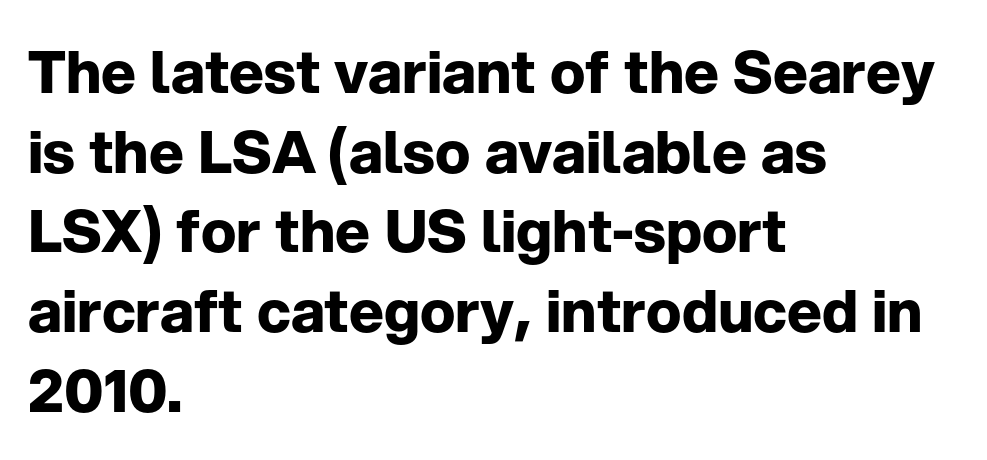
These lines stack with their left ends in a neat column. Do the letters lean? They stand straight. Each letter's strokes conclude bluntly, with no projecting serifs. The passage shown is typed in a proportional face where columns would drift. Typesetter's note: full bold, strokes at maximum text heaviness.
